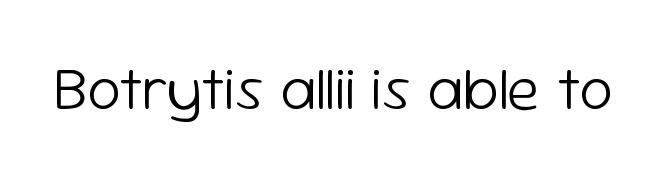
{"serif": "no", "italic": "no", "bold": "no", "weight": "light", "width": "normal", "stroke_contrast": "low", "x_height": "medium", "monospaced": "no", "underline": "no", "letter_spacing": "normal", "letter_spacing_em": 0.0, "glyph_px": 60}
